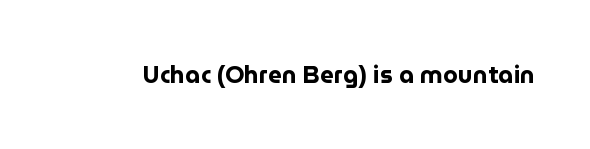
The image shows 24 px bold type, upright; set normal letter spacing, not underlined.
